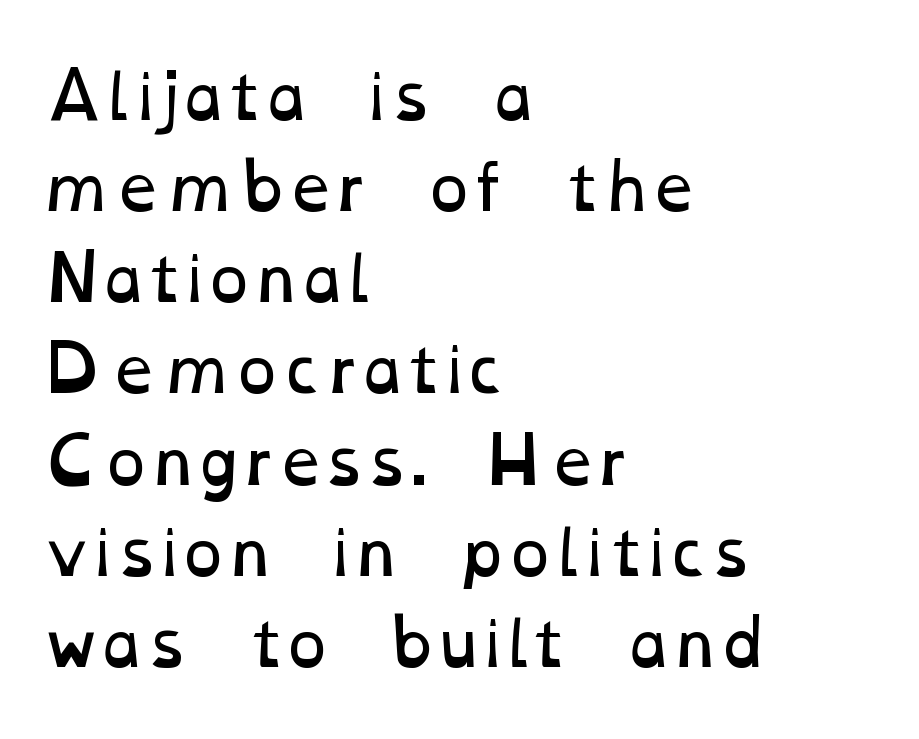
Q: Is the text bold? A: No.
Q: Is the text underlined? A: No.
Q: How is the paragraph aligned? A: Left-aligned.
Q: Is the spacing between letters normal or unusually wide? A: Normal.
Q: Is the spacing between lines tight, normal or loose? A: Normal.
Q: Width (condensed, normal, or wide)? A: Wide.
Q: Stroke contrast? A: Low.
Q: x-height? A: Medium.
Q: Monospaced? A: No.
